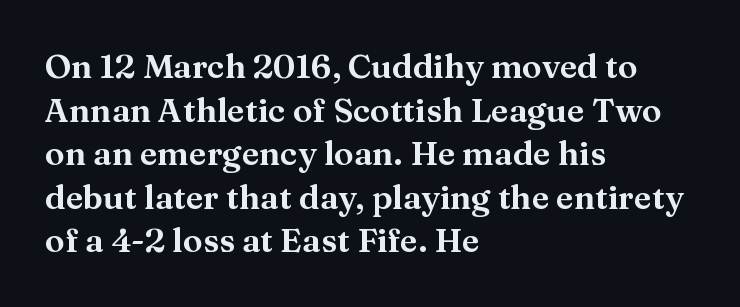
Does the lettering tilt? It doesn't — this is upright. Unlike a clean sans, this face finishes its strokes with serifs. Descenders are the only things crossing below the line. Does extra space separate the letters? No, they use regular spacing. The line-height multiplier appears to be the usual default.
